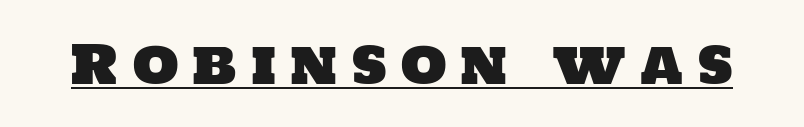
Here the designer chose a conventional face with non-uniform glyph widths. The tracking jumps out immediately: characters are airy and widely separated. Typographically, this falls in the sans-serif category. Underlining? Definitely there.
